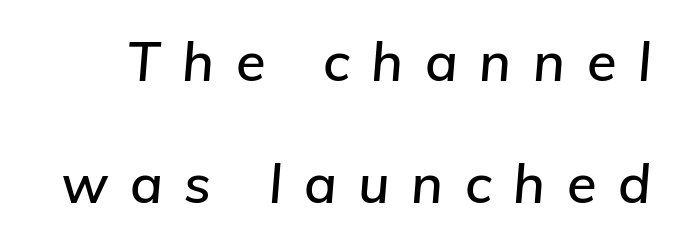
{"italic": "yes", "lean": "right", "slant_degrees": 5, "width": "normal", "stroke_contrast": "low", "x_height": "medium", "monospaced": "no", "underline": "no", "line_spacing": "loose", "line_spacing_ratio": 2.26, "letter_spacing": "wide", "letter_spacing_em": 0.4, "glyph_px": 54}
